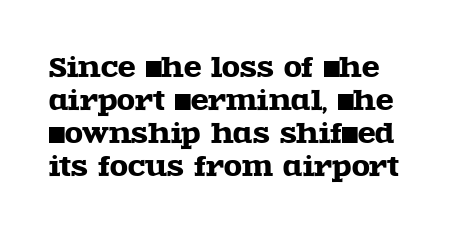
Q: Is the text italic (slanted)? A: No, it is upright.
Q: Is the text underlined? A: No.
Q: Is the spacing between letters normal or unusually wide? A: Normal.
Q: Is the spacing between lines tight, normal or loose? A: Normal.
